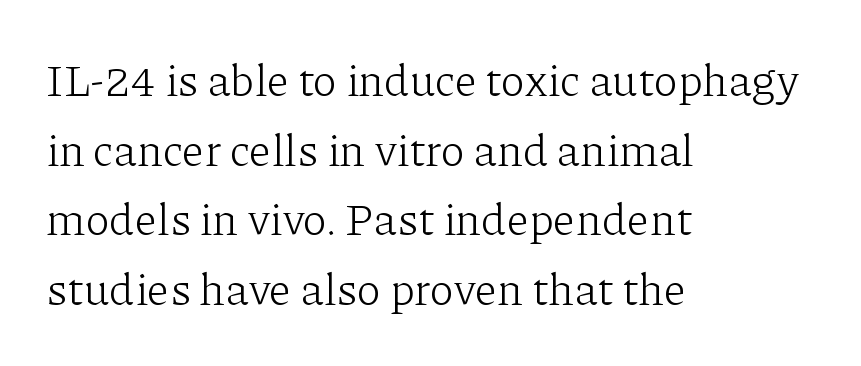
{"serif": "yes", "italic": "no", "bold": "no", "weight": "light", "width": "normal", "stroke_contrast": "low", "x_height": "medium", "monospaced": "no", "underline": "no", "align": "left", "line_spacing": "normal", "line_spacing_ratio": 1.55, "letter_spacing": "normal", "letter_spacing_em": 0.0, "glyph_px": 45}
